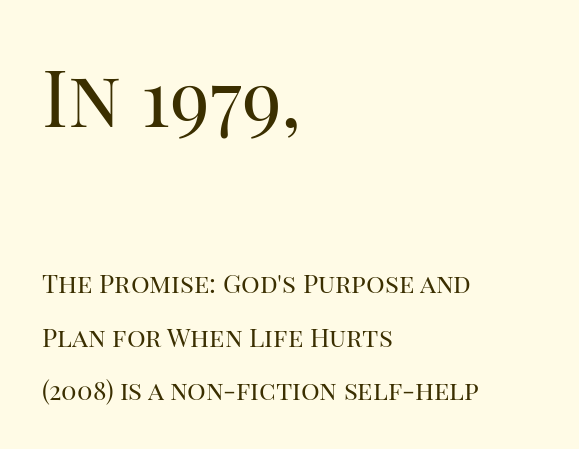
The image shows 78 px regular-weight serif type, upright; set left-aligned, loose line spacing (2.05x), normal letter spacing, not underlined; the first (top) block is 3.0x larger; high stroke contrast and a large x-height.
